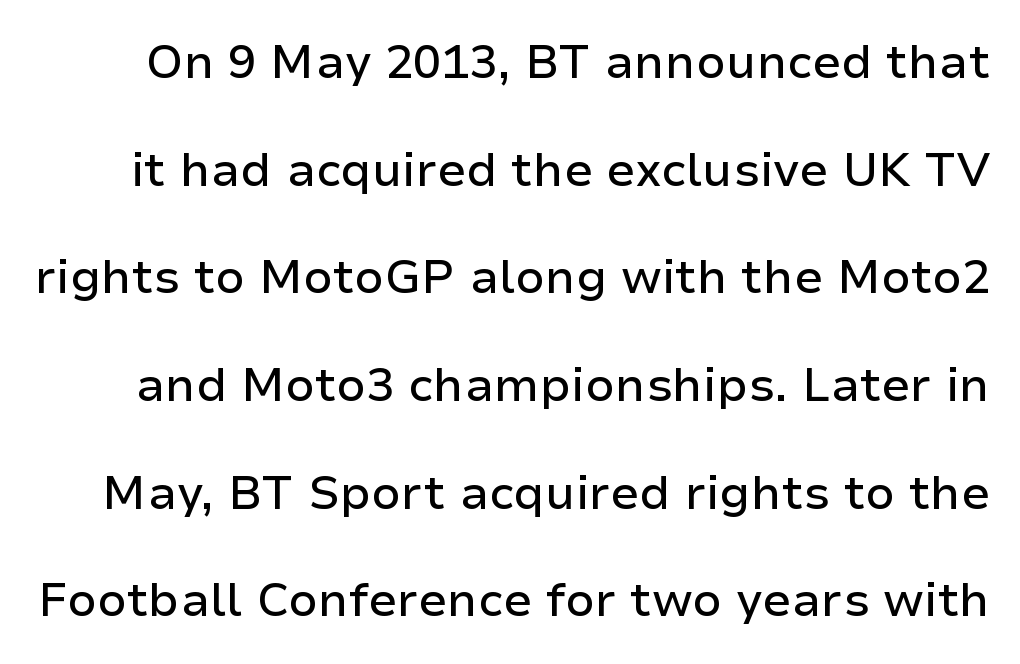
Ascenders rise straight up at ninety degrees. Each word holds together tightly as a unit, with standard inter-letter gaps. The font family rendered here belongs to the sans-serif group. Quick note: interline space is abundant. Is this a fixed-width face? No — the glyphs have proportional, varying widths. The glyphs are unaccompanied by any horizontal stroke below them.
